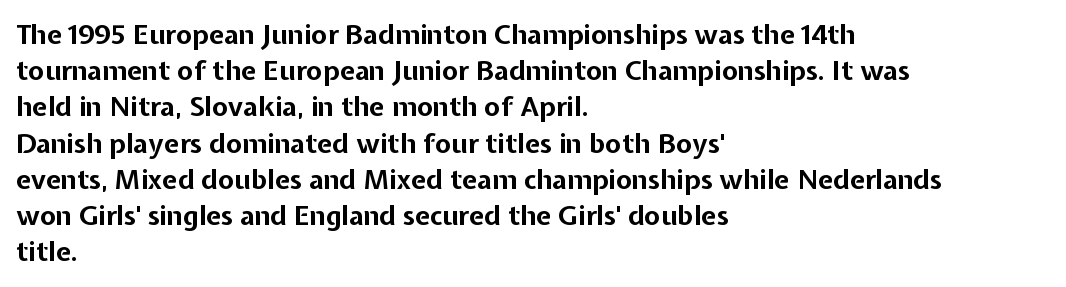
Does the weight exceed regular? Yes, all the way to bold. Inter-character spacing is left at the font's built-in metrics. If you drew a ruler down the left edge, every line would touch it. Only glyphs here, with clear space below each row. This sample keeps an unexceptional amount of space between lines.
